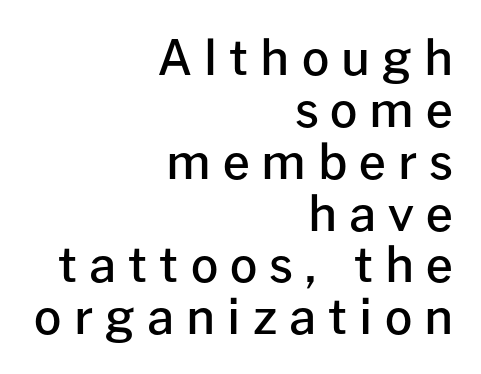
{"serif": "no", "italic": "no", "bold": "semi", "weight": "semibold", "width": "normal", "stroke_contrast": "low", "x_height": "medium", "monospaced": "no", "underline": "no", "align": "right", "line_spacing": "tight", "line_spacing_ratio": 1.08, "letter_spacing": "wide", "letter_spacing_em": 0.25, "glyph_px": 48}
